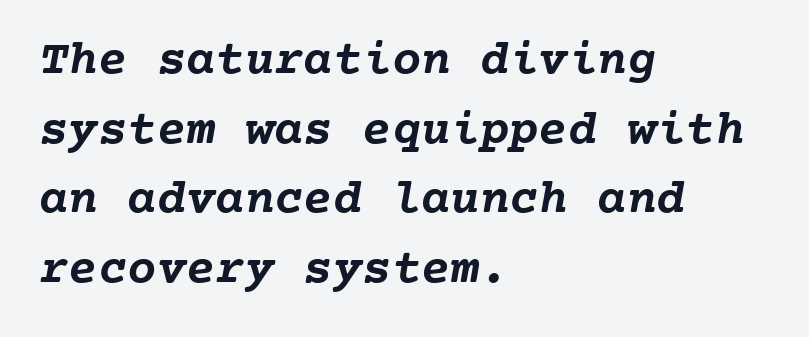
Typographic density is high because the face is bold. The face used here is monospaced, like something from a code editor. Reading down the column, the eye jumps a familiar distance to each next line. The area under the type is left untouched.
